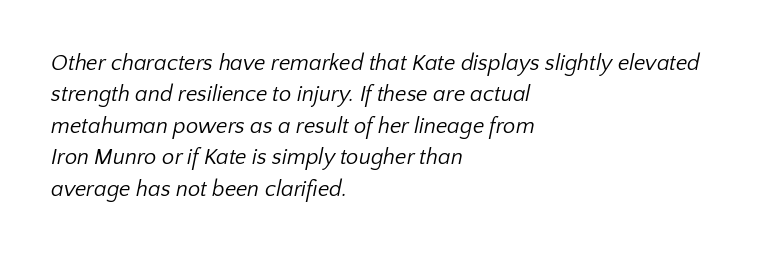
The image shows 22 px text type; set left-aligned, normal line spacing (1.43x), normal letter spacing, not underlined.
